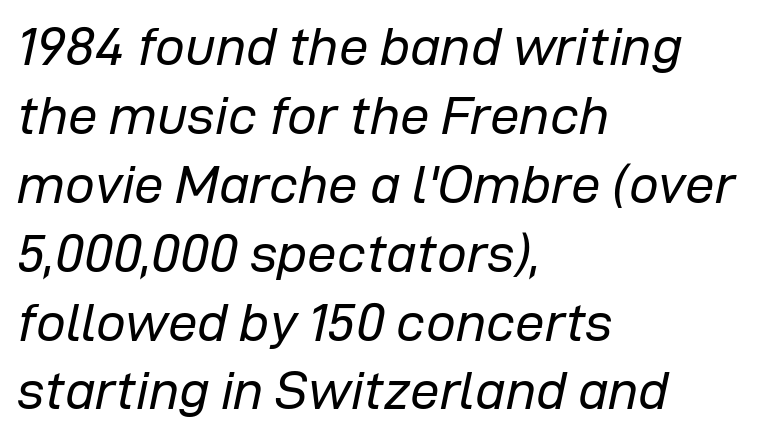
Q: Is the text bold? A: No.
Q: Is the text italic (slanted)? A: Yes, it leans right by about 12 degrees.
Q: Is the text underlined? A: No.
Q: How is the paragraph aligned? A: Left-aligned.
Q: Is the spacing between letters normal or unusually wide? A: Normal.
Q: Is the spacing between lines tight, normal or loose? A: Normal.
Q: Width (condensed, normal, or wide)? A: Normal.
Q: Stroke contrast? A: Low.
Q: x-height? A: Medium.
Q: Monospaced? A: No.
